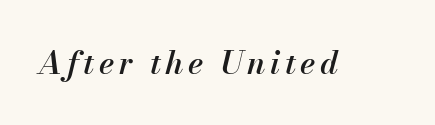
The image shows 32 px semibold type, italic (leaning right); set not underlined; medium stroke contrast and a small x-height.
